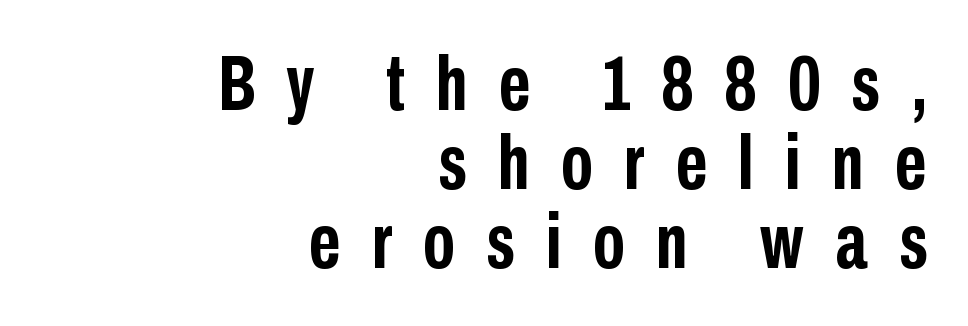
{"serif": "no", "italic": "no", "bold": "yes", "weight": "semibold", "width": "condensed", "stroke_contrast": "low", "x_height": "medium", "monospaced": "no", "underline": "no", "align": "right", "line_spacing": "tight", "line_spacing_ratio": 1.01, "letter_spacing": "wide", "letter_spacing_em": 0.4, "glyph_px": 78}
